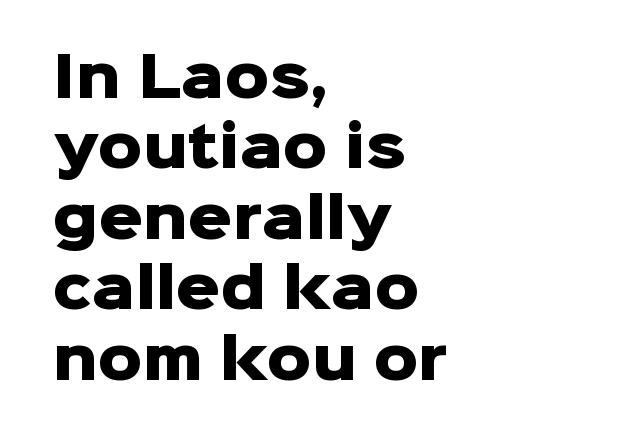
Heft: maximum for text — a bold. This sample has the flowing, uneven cadence of proportional lettering. The area under the type is left untouched. Regarding serifs, this sample does without them. The letters sit at their default tracking, neither squeezed nor spread. The lettering stays uniformly vertical, giving the passage a roman look.
